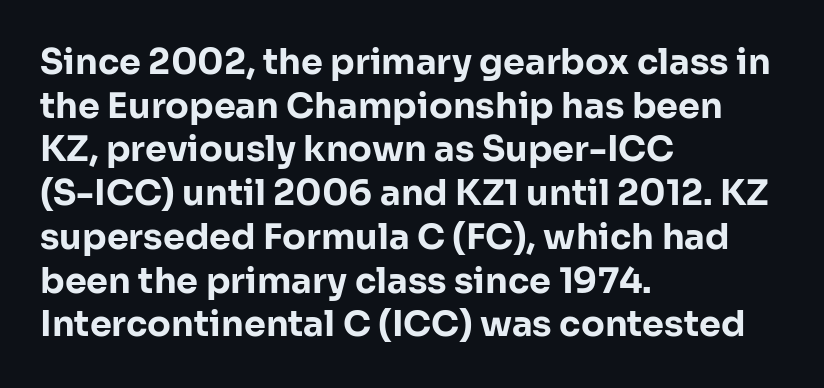
{"serif": "no", "italic": "no", "bold": "yes", "weight": "bold", "width": "normal", "stroke_contrast": "low", "x_height": "medium", "monospaced": "no", "underline": "no", "align": "left", "line_spacing": "normal", "line_spacing_ratio": 1.25, "letter_spacing": "normal", "letter_spacing_em": 0.0, "glyph_px": 35}
